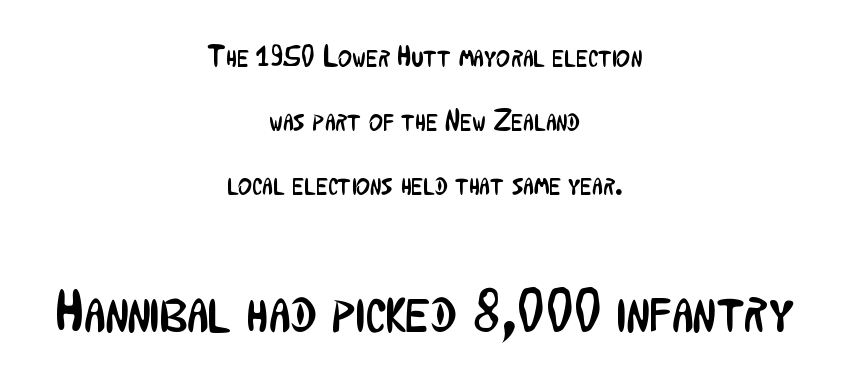
{"serif": "no", "italic": "no", "bold": "no", "weight": "regular", "width": "condensed", "stroke_contrast": "low", "x_height": "medium", "monospaced": "no", "underline": "no", "align": "center", "line_spacing": "loose", "line_spacing_ratio": 2.14, "letter_spacing": "normal", "letter_spacing_em": 0.0, "larger_block": "second", "size_ratio": 2.03, "glyph_px": 61}
